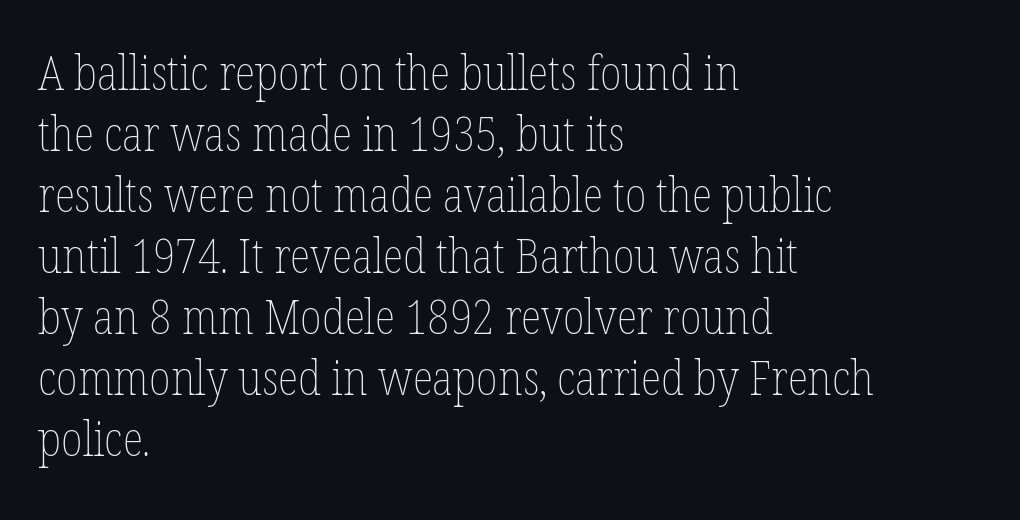
Q: Is the text bold? A: No.
Q: Is the text italic (slanted)? A: No, it is upright.
Q: Is the text underlined? A: No.
Q: How is the paragraph aligned? A: Left-aligned.
Q: Is the spacing between letters normal or unusually wide? A: Normal.
Q: Is the spacing between lines tight, normal or loose? A: Normal.
Q: Width (condensed, normal, or wide)? A: Condensed.
Q: Stroke contrast? A: Low.
Q: x-height? A: Medium.
Q: Monospaced? A: No.
